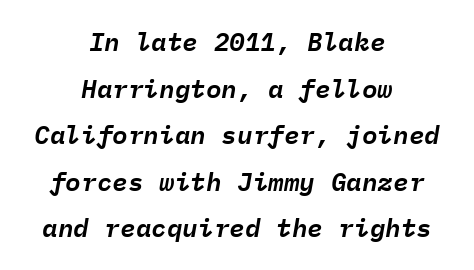
The letters are slanted; this is an italic face. Glance below the letters and you will spot only blank space. Leftover space on each line is divided equally before and after the words. Each word holds together tightly as a unit, with standard inter-letter gaps.
